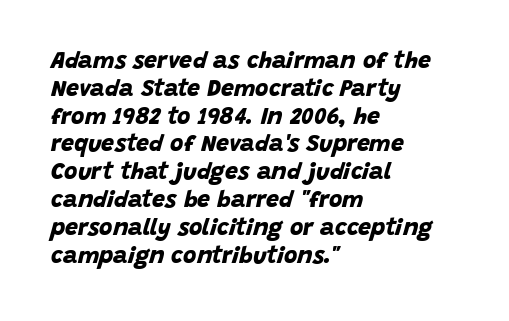
Just letters on the line, the space beneath them empty. Standard letterfit; no display-style spreading of the glyphs. Is the type bold? Yes — the strokes are clearly thick and heavy. The ragged edge is on the right, which tells us the setting is flush left.
